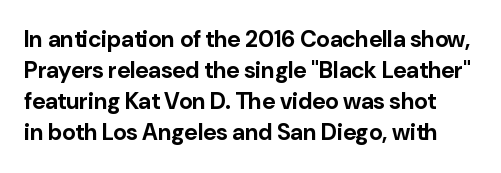
{"italic": "no", "bold": "yes", "underline": "no", "line_spacing": "normal", "line_spacing_ratio": 1.35, "letter_spacing": "normal", "letter_spacing_em": 0.0, "glyph_px": 23}
